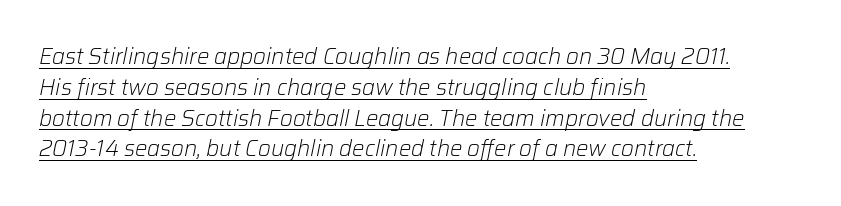
The image shows 22 px text type, italic (leaning right); set left-aligned, normal line spacing (1.4x), normal letter spacing, underlined.
